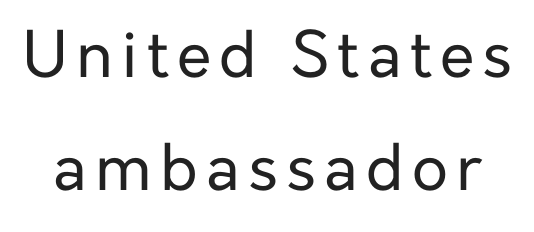
Q: Is the text bold? A: No.
Q: Is the text italic (slanted)? A: No, it is upright.
Q: Is the typeface a serif or a sans-serif typeface? A: Sans-serif.
Q: Is the text underlined? A: No.
Q: Width (condensed, normal, or wide)? A: Normal.
Q: Stroke contrast? A: Low.
Q: x-height? A: Medium.
Q: Monospaced? A: No.
